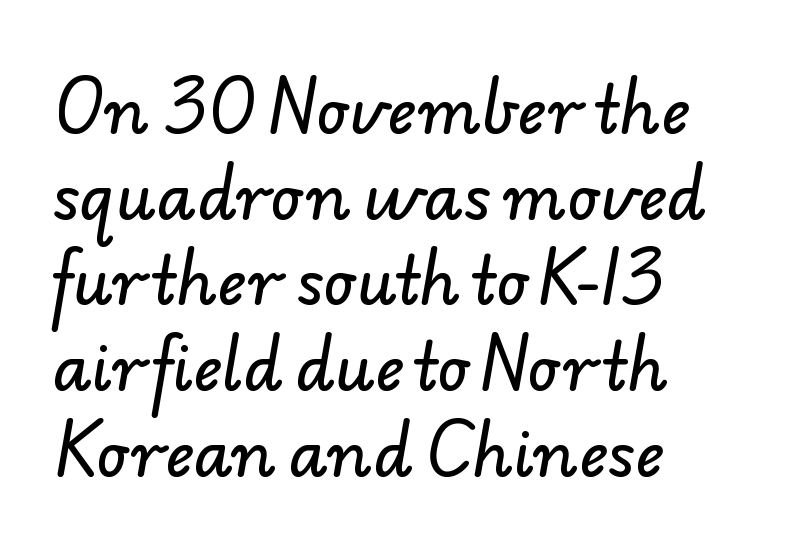
The image shows 63 px sans-serif type; set left-aligned, normal line spacing (1.36x), normal letter spacing, not underlined; low stroke contrast and a small x-height.
